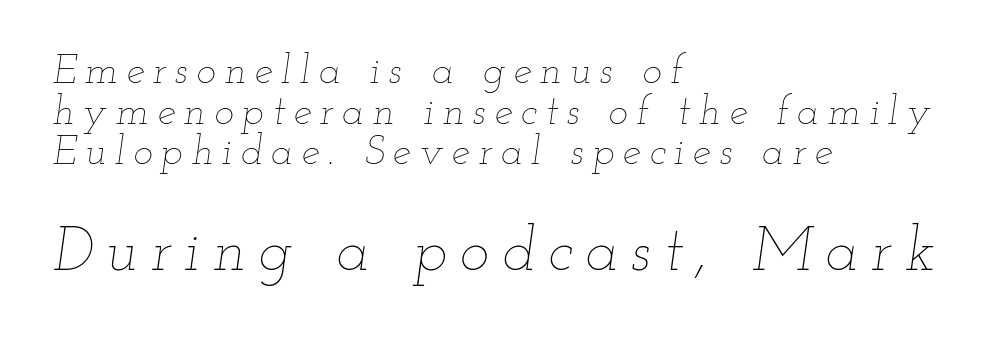
The image shows 62 px thin, wide type, italic (leaning right); set left-aligned, tight line spacing (0.99x), unusually wide letter spacing (+0.21 em), not underlined; the second (bottom) block is 1.51x larger; low stroke contrast and a small x-height.
